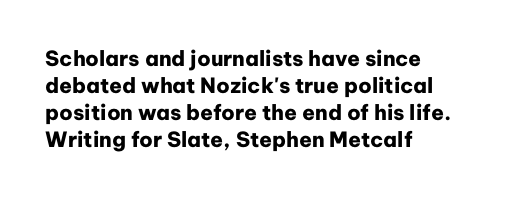
Q: Is the text bold? A: Yes.
Q: Is the text italic (slanted)? A: No, it is upright.
Q: Is the text underlined? A: No.
Q: How is the paragraph aligned? A: Left-aligned.
Q: Is the spacing between letters normal or unusually wide? A: Normal.
Q: Is the spacing between lines tight, normal or loose? A: Normal.
